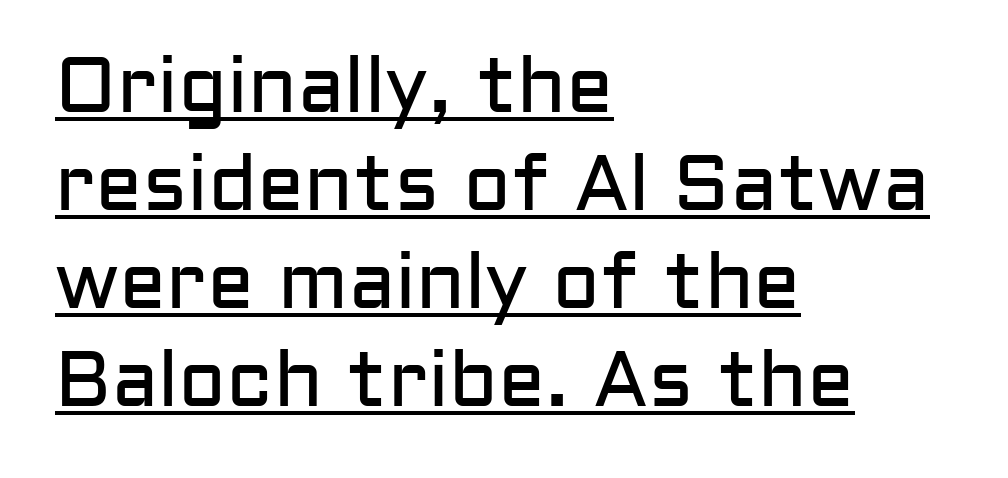
Posture: upright roman. A baseline rule has been typeset under these characters. The cut favours lightness, reaching ordinary text weight at its darkest. The face used here is proportionally spaced, like ordinary book or web type. Look at the bottom of the vertical strokes: they stop flat, with no serifs. Standard letterfit; no display-style spreading of the glyphs.
